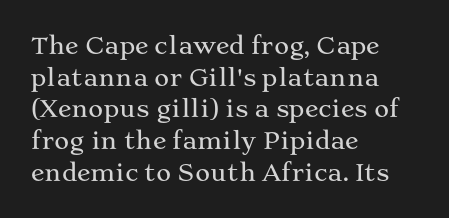
The image shows 23 px text type, upright; set left-aligned, normal line spacing (1.38x), normal letter spacing, not underlined.
